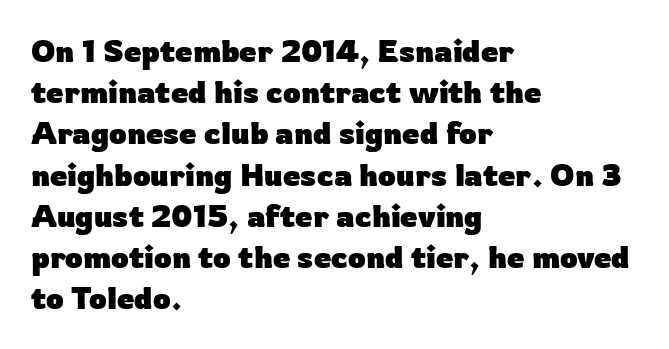
{"serif": "no", "italic": "no", "bold": "yes", "weight": "heavy", "width": "normal", "stroke_contrast": "low", "x_height": "medium", "monospaced": "no", "underline": "no", "align": "left", "line_spacing": "normal", "line_spacing_ratio": 1.33, "letter_spacing": "normal", "letter_spacing_em": 0.0, "glyph_px": 31}
